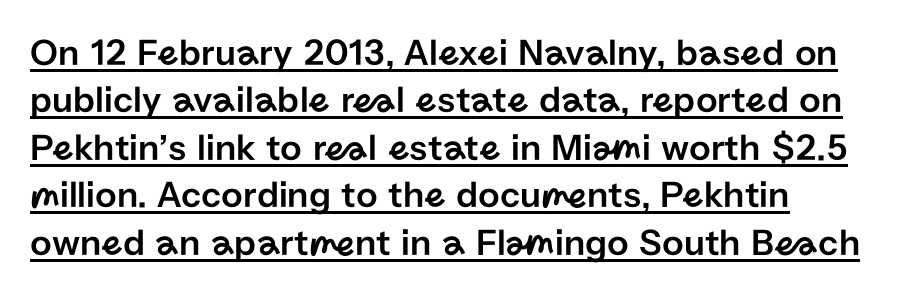
Reading down the block, your eye returns to a fixed left position each line. If you drew a line through each stem, it would be perfectly vertical. Stroke terminals: plain, sans-serif. What decoration does the sample have? An underline. Proportional: the letters do not fall into vertical columns. The block of text has a typical density, with ordinary space between rows.
